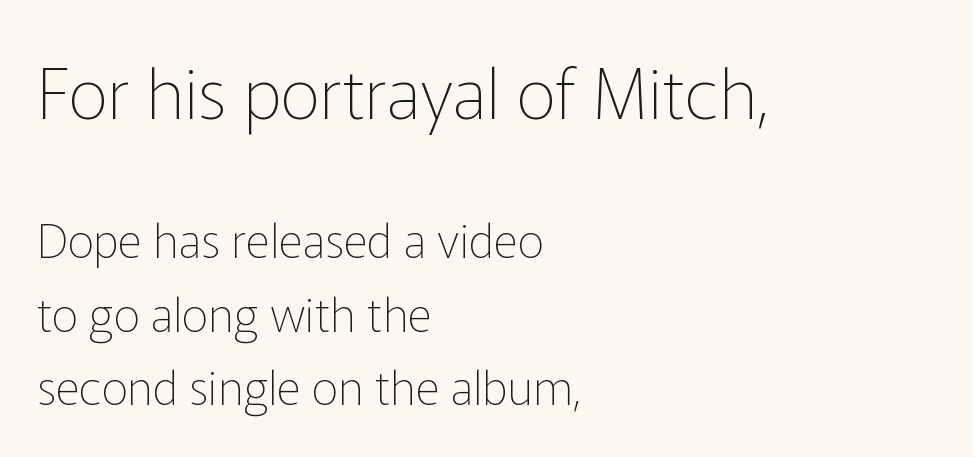
Horizontal bands of white between lines are of average thickness. Note: no serifs on the glyphs. Whoever set this made the first block the dominant, larger element. Is this a fixed-width face? No — the glyphs have proportional, varying widths. The letters look calm and open, with moderate or lighter stems.
